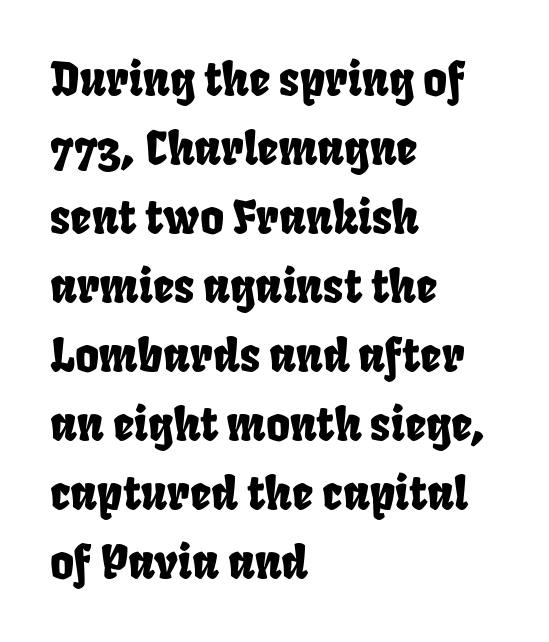
Q: Is the typeface a serif or a sans-serif typeface? A: Sans-serif.
Q: Is the text underlined? A: No.
Q: How is the paragraph aligned? A: Left-aligned.
Q: Is the spacing between letters normal or unusually wide? A: Normal.
Q: Is the spacing between lines tight, normal or loose? A: Normal.
Q: Width (condensed, normal, or wide)? A: Condensed.
Q: Stroke contrast? A: Low.
Q: x-height? A: Large.
Q: Monospaced? A: No.
